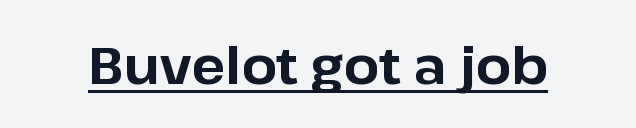
The characters look thick and weighty, a clear bold. A typesetter would call this proportional, since set widths differ per character. Each letter's strokes conclude bluntly, with no projecting serifs. Each word holds together tightly as a unit, with standard inter-letter gaps.
